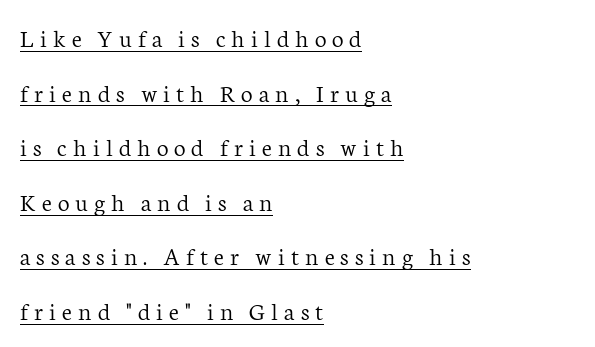
Q: Is the text bold? A: No.
Q: Is the text italic (slanted)? A: No, it is upright.
Q: Is the text underlined? A: Yes.
Q: How is the paragraph aligned? A: Left-aligned.
Q: Is the spacing between letters normal or unusually wide? A: Unusually wide.
Q: Is the spacing between lines tight, normal or loose? A: Loose.
